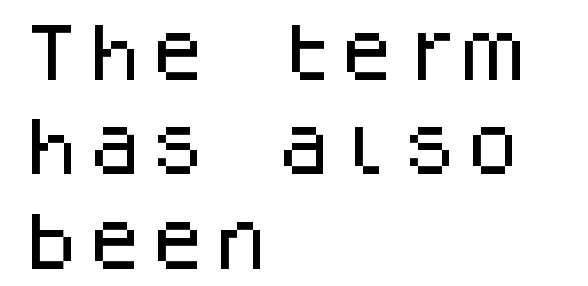
Q: Is the text italic (slanted)? A: No, it is upright.
Q: Is the typeface a serif or a sans-serif typeface? A: Sans-serif.
Q: Is the text underlined? A: No.
Q: How is the paragraph aligned? A: Left-aligned.
Q: Is the spacing between letters normal or unusually wide? A: Normal.
Q: Is the spacing between lines tight, normal or loose? A: Normal.
Q: Width (condensed, normal, or wide)? A: Normal.
Q: Stroke contrast? A: Low.
Q: x-height? A: Large.
Q: Monospaced? A: Yes.
